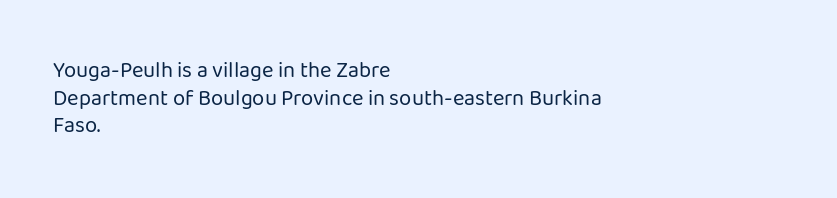
{"italic": "no", "bold": "no", "underline": "no", "align": "left", "line_spacing": "normal", "line_spacing_ratio": 1.26, "letter_spacing": "normal", "letter_spacing_em": 0.0, "glyph_px": 22}
